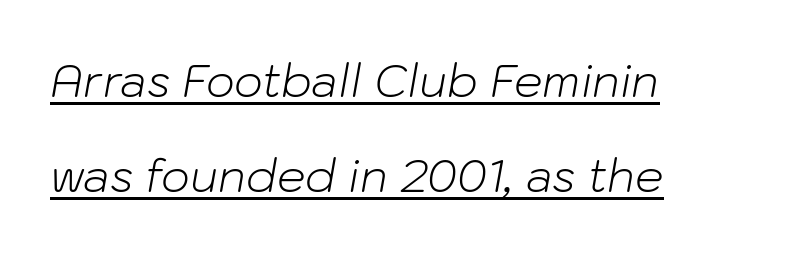
Q: Is the text bold? A: No.
Q: Is the text italic (slanted)? A: Yes, it leans right by about 10 degrees.
Q: Is the text underlined? A: Yes.
Q: How is the paragraph aligned? A: Left-aligned.
Q: Is the spacing between letters normal or unusually wide? A: Normal.
Q: Is the spacing between lines tight, normal or loose? A: Loose.
Q: Width (condensed, normal, or wide)? A: Normal.
Q: Stroke contrast? A: Low.
Q: x-height? A: Medium.
Q: Monospaced? A: No.
